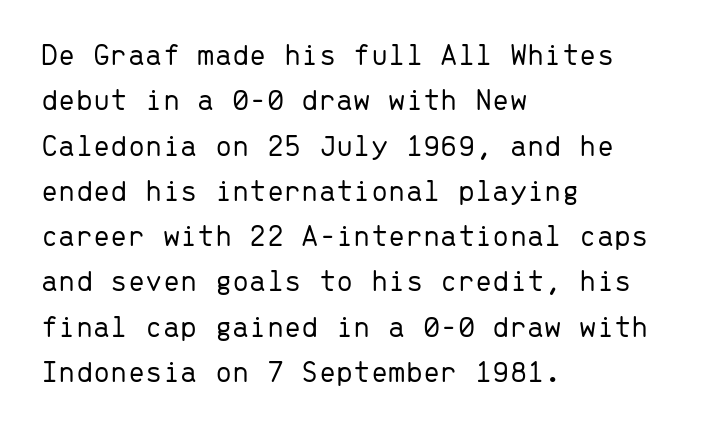
The image shows 31 px light sans-serif type, upright, monospaced; set left-aligned, normal line spacing (1.46x), normal letter spacing, not underlined; low stroke contrast and a medium x-height.
